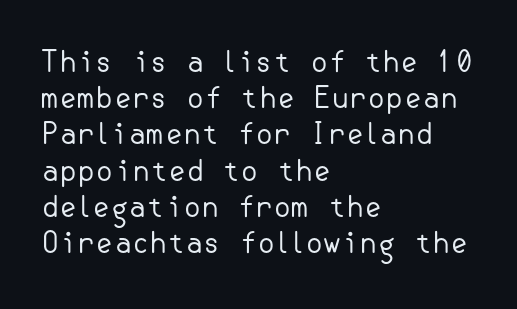
{"serif": "no", "italic": "no", "bold": "no", "weight": "regular", "width": "normal", "stroke_contrast": "low", "x_height": "small", "underline": "no", "align": "left", "line_spacing": "normal", "line_spacing_ratio": 1.25, "letter_spacing": "normal", "letter_spacing_em": 0.0, "glyph_px": 29}
